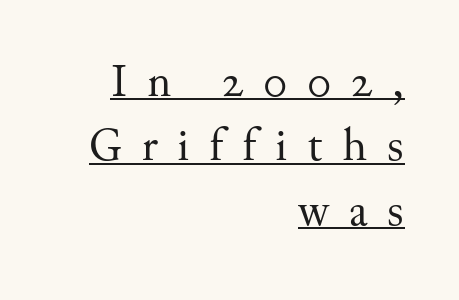
The image shows 47 px regular-weight serif type, upright; set right-aligned, normal line spacing (1.37x), unusually wide letter spacing (+0.42 em), underlined; medium stroke contrast and a small x-height.
